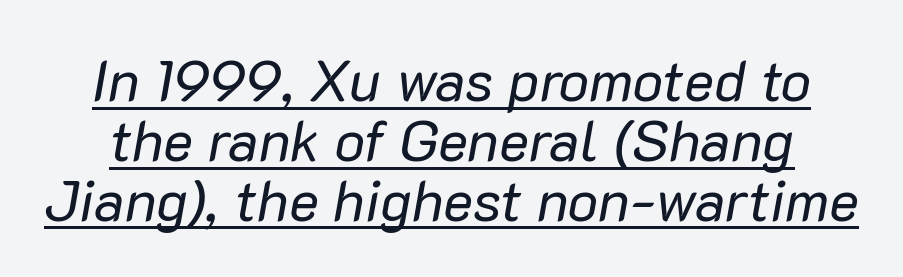
The image shows 57 px regular-weight type, italic (leaning right); set tight line spacing (1.05x), normal letter spacing, underlined; low stroke contrast and a medium x-height.
